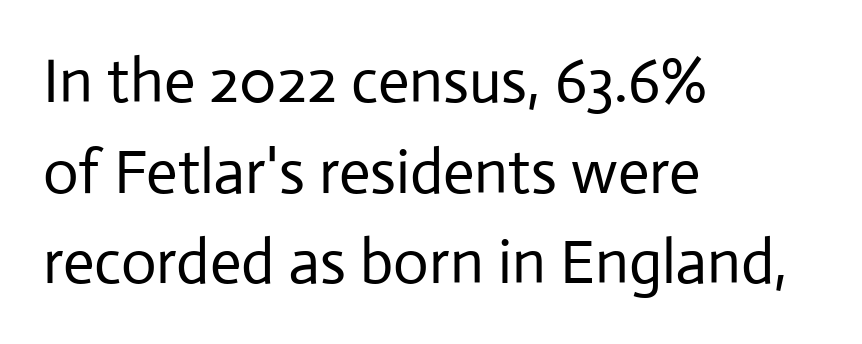
Q: Is the text bold? A: No.
Q: Is the text italic (slanted)? A: No, it is upright.
Q: Is the typeface a serif or a sans-serif typeface? A: Sans-serif.
Q: Is the text underlined? A: No.
Q: How is the paragraph aligned? A: Left-aligned.
Q: Is the spacing between letters normal or unusually wide? A: Normal.
Q: Is the spacing between lines tight, normal or loose? A: Normal.
Q: Width (condensed, normal, or wide)? A: Normal.
Q: Stroke contrast? A: Low.
Q: x-height? A: Medium.
Q: Monospaced? A: No.
